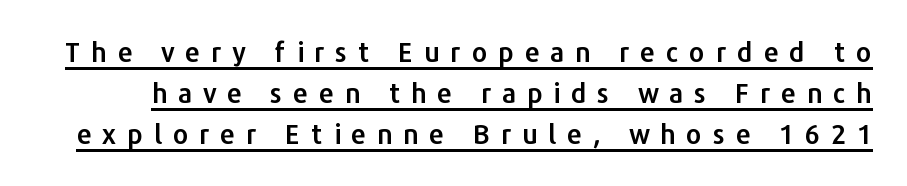
{"italic": "no", "underline": "yes", "line_spacing": "normal", "line_spacing_ratio": 1.52, "letter_spacing": "wide", "letter_spacing_em": 0.39, "glyph_px": 27}
